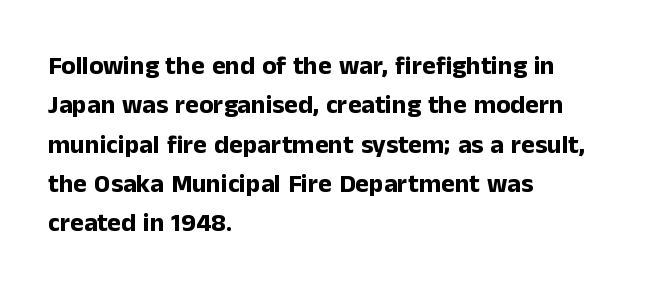
{"italic": "no", "bold": "yes", "underline": "no", "align": "left", "line_spacing": "normal", "line_spacing_ratio": 1.51, "letter_spacing": "normal", "letter_spacing_em": 0.0, "glyph_px": 26}
